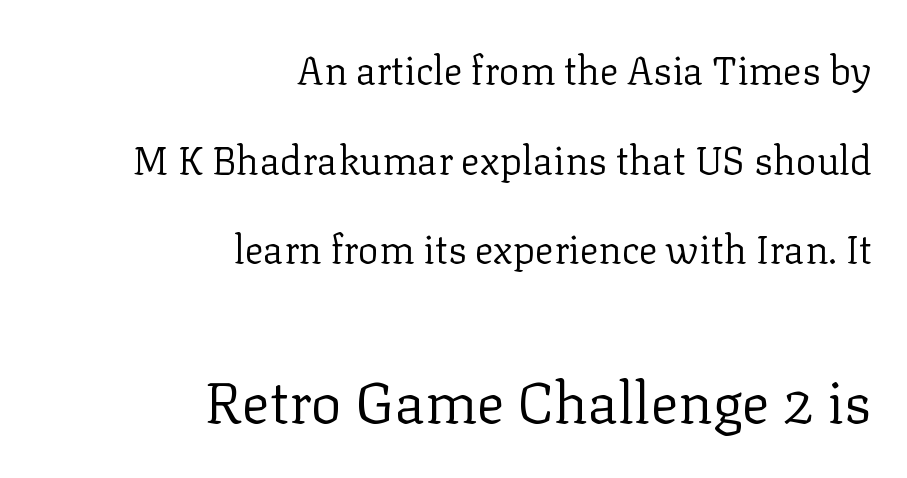
This sample has the flowing, uneven cadence of proportional lettering. You could fit nearly another row in the gap between these rows. The compositor pushed each line to the right boundary. This rendering employs a face with finishing strokes, i.e., a serif.
